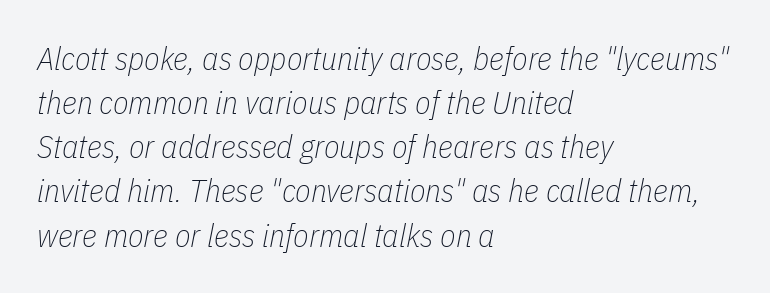
Typeset ragged right — the left edge is the straight one. Caption: standard tracking, unaltered. Anything drawn beneath the words? Only blank space. You can tell it's italic because the verticals aren't actually vertical. No extra ink here — the face is not bold. Line spacing here is normal.
